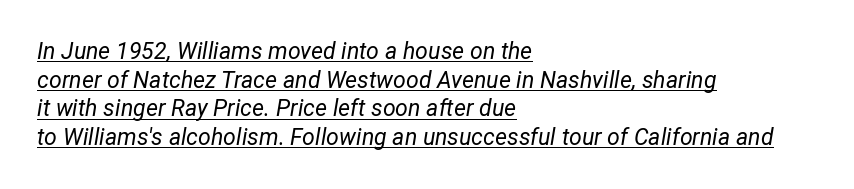
Q: Is the text bold? A: No.
Q: Is the text italic (slanted)? A: Yes, it leans right by about 12 degrees.
Q: Is the text underlined? A: Yes.
Q: How is the paragraph aligned? A: Left-aligned.
Q: Is the spacing between letters normal or unusually wide? A: Normal.
Q: Is the spacing between lines tight, normal or loose? A: Normal.
